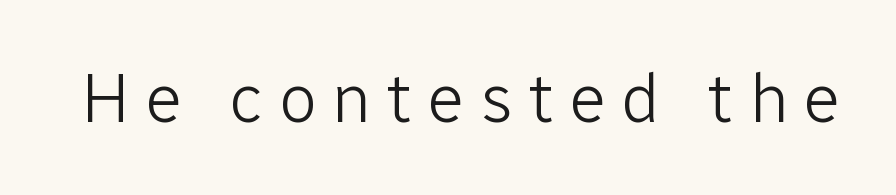
{"serif": "no", "italic": "no", "bold": "no", "weight": "light", "width": "normal", "stroke_contrast": "low", "x_height": "medium", "monospaced": "no", "underline": "no", "letter_spacing": "wide", "letter_spacing_em": 0.21, "glyph_px": 70}
